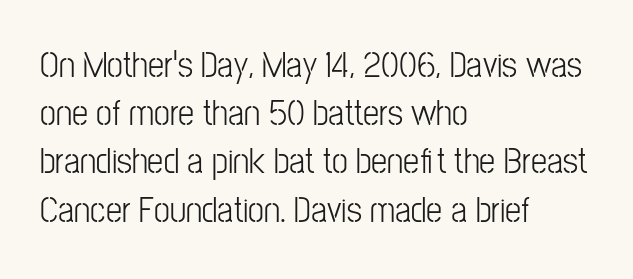
{"serif": "no", "italic": "no", "bold": "no", "weight": "light", "width": "condensed", "stroke_contrast": "low", "x_height": "medium", "monospaced": "no", "underline": "no", "align": "left", "line_spacing": "normal", "line_spacing_ratio": 1.34, "letter_spacing": "normal", "letter_spacing_em": 0.0, "glyph_px": 36}
